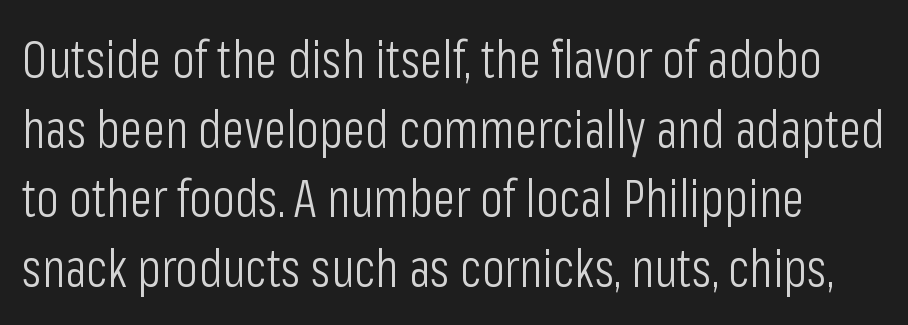
Q: Is the text bold? A: No.
Q: Is the text italic (slanted)? A: No, it is upright.
Q: Is the typeface a serif or a sans-serif typeface? A: Sans-serif.
Q: Is the text underlined? A: No.
Q: Is the spacing between letters normal or unusually wide? A: Normal.
Q: Is the spacing between lines tight, normal or loose? A: Normal.
Q: Width (condensed, normal, or wide)? A: Condensed.
Q: Stroke contrast? A: Low.
Q: x-height? A: Medium.
Q: Monospaced? A: No.
